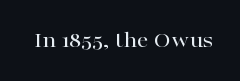
{"italic": "no", "underline": "no", "letter_spacing": "normal", "letter_spacing_em": 0.0, "glyph_px": 23}
